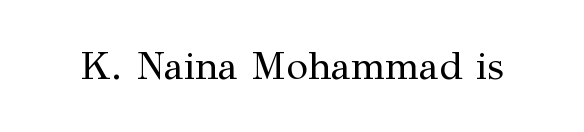
{"serif": "yes", "italic": "no", "bold": "no", "weight": "regular", "width": "normal", "stroke_contrast": "medium", "x_height": "medium", "monospaced": "no", "underline": "no", "letter_spacing": "normal", "letter_spacing_em": 0.0, "glyph_px": 39}
